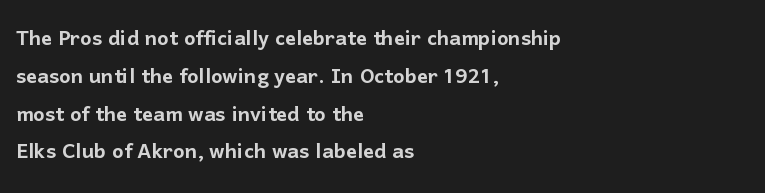
{"italic": "no", "underline": "no", "align": "left", "line_spacing": "normal", "line_spacing_ratio": 1.4, "letter_spacing": "normal", "letter_spacing_em": 0.0, "glyph_px": 27}
